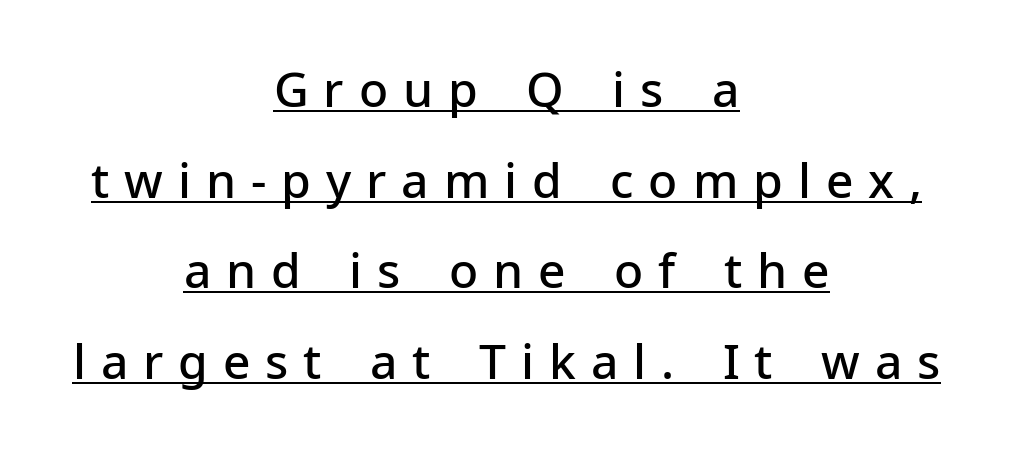
Q: Is the text bold? A: Semi-bold.
Q: Is the text italic (slanted)? A: No, it is upright.
Q: Is the typeface a serif or a sans-serif typeface? A: Sans-serif.
Q: Is the text underlined? A: Yes.
Q: How is the paragraph aligned? A: Centered.
Q: Is the spacing between letters normal or unusually wide? A: Unusually wide.
Q: Width (condensed, normal, or wide)? A: Normal.
Q: Stroke contrast? A: Low.
Q: x-height? A: Medium.
Q: Monospaced? A: No.
